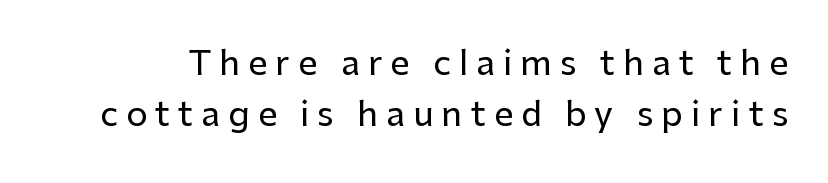
Posture: straight, roman, zero tilt. Does the leading feel generous? No, just average. The tracking jumps out immediately: characters are airy and widely separated. Is this a fixed-width face? No — the glyphs have proportional, varying widths. The rendering shows plain stroke endings on the letterforms — a sans-serif design. The glyphs are unaccompanied by any horizontal stroke below them.
